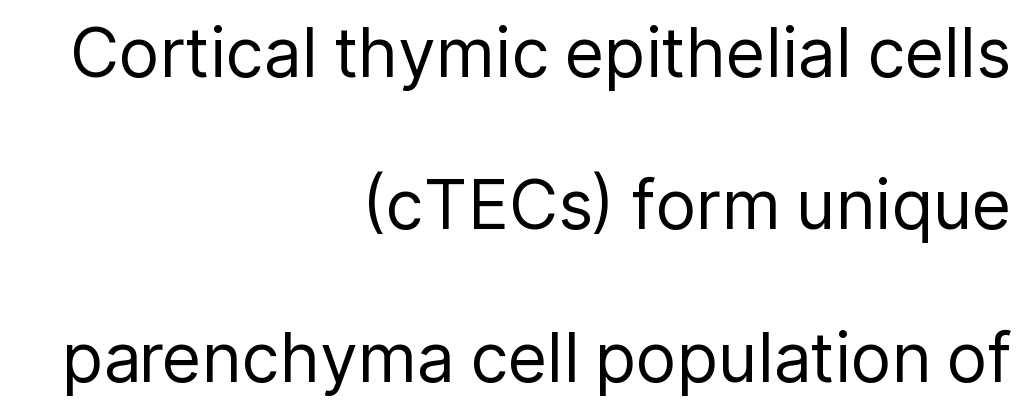
The letterforms sit at book weight or below. This is the regular roman posture of the typeface. I'd call this a sans setting — the letters go barefoot. Horizontal bands of white between lines are thick stripes. Underline: absent.
